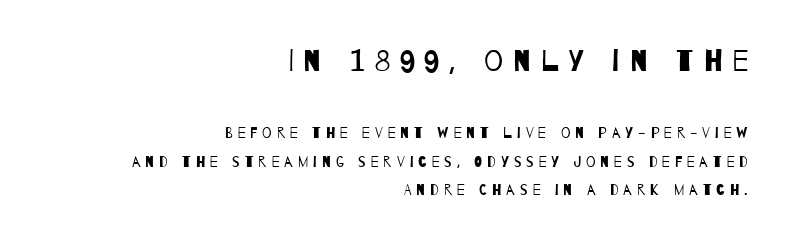
The space directly below the letters is spotless. These lines are rendered in a variable-pitch font. The passage shown is typeset with a sans-serif family. The rendering shrinks the type as you move from the upper chunk to the lower.
